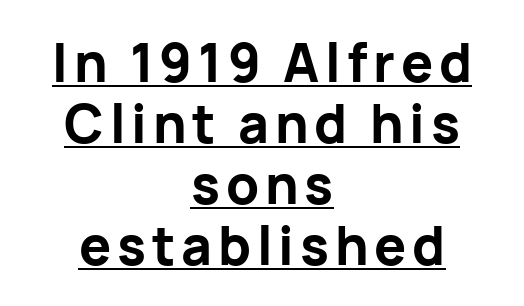
Q: Is the text bold? A: Yes.
Q: Is the text italic (slanted)? A: No, it is upright.
Q: Is the typeface a serif or a sans-serif typeface? A: Sans-serif.
Q: Is the text underlined? A: Yes.
Q: How is the paragraph aligned? A: Centered.
Q: Is the spacing between lines tight, normal or loose? A: Tight.
Q: Width (condensed, normal, or wide)? A: Normal.
Q: Stroke contrast? A: Low.
Q: x-height? A: Medium.
Q: Monospaced? A: No.
